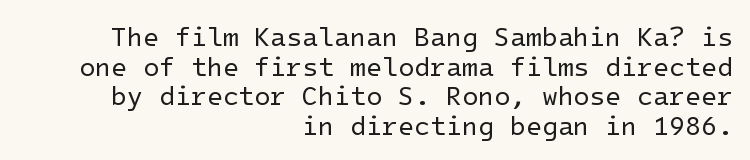
The lines are packed closely together with very little leading. Check the space under the baseline: it is left empty. Students, note that the glyphs here touch the page at normal intervals. Typeset ragged left — the right edge is the straight one. Is the stroke heavy? The answer is a plain regular-or-lighter. Nope, not italic — everything's standing straight.
